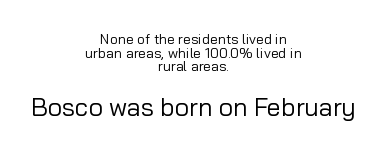
The image shows 25 px text type, upright; set centered, tight line spacing (0.98x), normal letter spacing, not underlined; the second (bottom) block is 1.79x larger.
